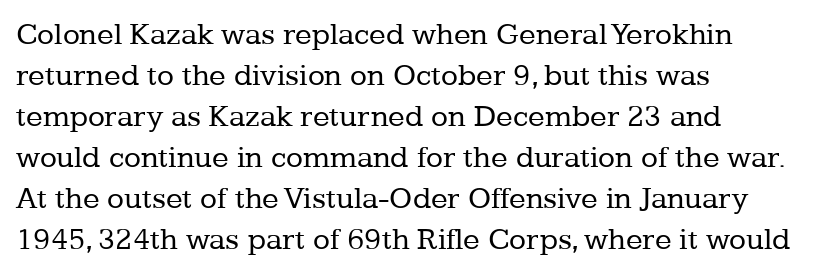
Honestly, the letter spacing is just normal — you wouldn't notice it. A classic flush-left, rag-right setting is used for this passage. In terms of letterform style, serifs are clearly present. The rendering uses a moderate line-height, typical for paragraphs. On a weight scale, this lands at 450 or below. In terms of posture, this sample is upright.
